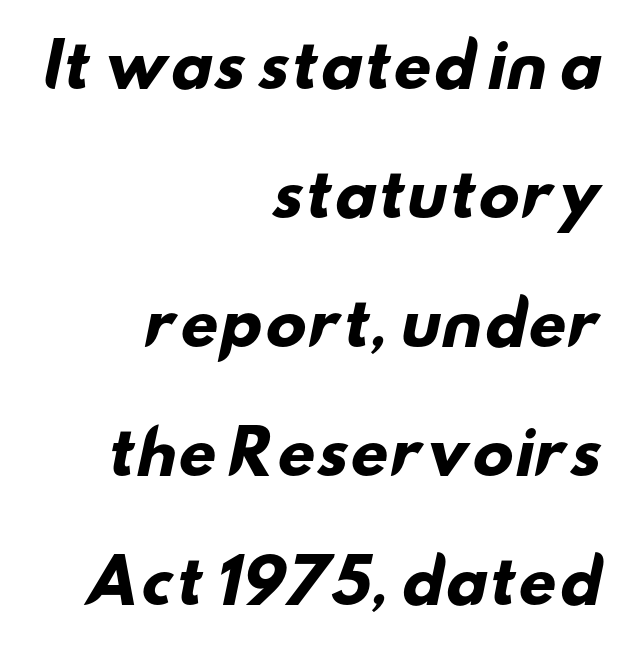
{"serif": "no", "bold": "yes", "weight": "heavy", "width": "wide", "stroke_contrast": "low", "x_height": "small", "monospaced": "no", "underline": "no", "align": "right", "line_spacing": "loose", "line_spacing_ratio": 2.15, "letter_spacing": "normal", "letter_spacing_em": 0.0, "glyph_px": 60}
